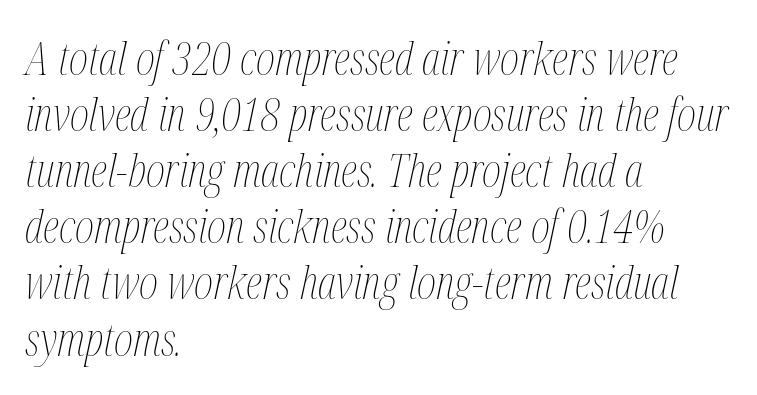
Q: Is the text bold? A: No.
Q: Is the text italic (slanted)? A: Yes, it leans right by about 12 degrees.
Q: Is the text underlined? A: No.
Q: How is the paragraph aligned? A: Left-aligned.
Q: Is the spacing between letters normal or unusually wide? A: Normal.
Q: Width (condensed, normal, or wide)? A: Condensed.
Q: Stroke contrast? A: Medium.
Q: x-height? A: Medium.
Q: Monospaced? A: No.
